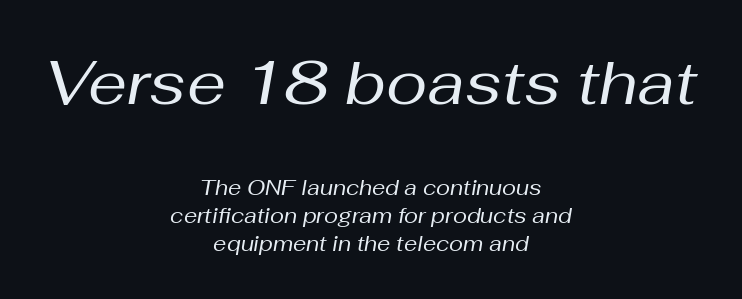
The image shows 62 px regular-weight type, italic (leaning right); set centered, normal line spacing (1.33x), normal letter spacing, not underlined; the first (top) block is 2.95x larger; medium stroke contrast and a medium x-height.
